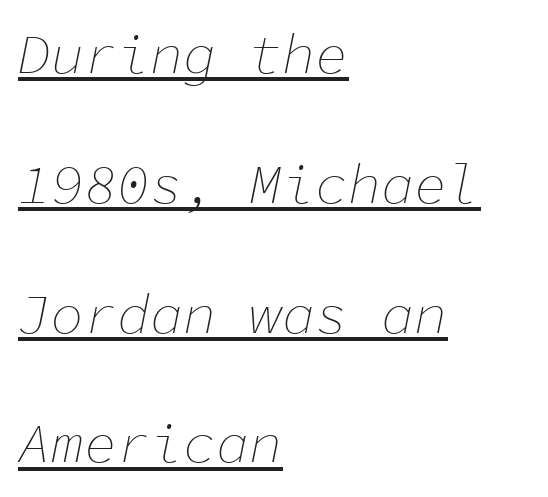
On a weight scale, this lands at 450 or below. Honestly, the underline is the first thing you notice here. Is there much room between lines? Yes — plenty of vertical air separates them. No extra tracking has been applied to these lines. Is this a fixed-width face? Yes — each glyph sits in an identical cell. Characters are canted at an angle relative to the baseline's perpendicular.
